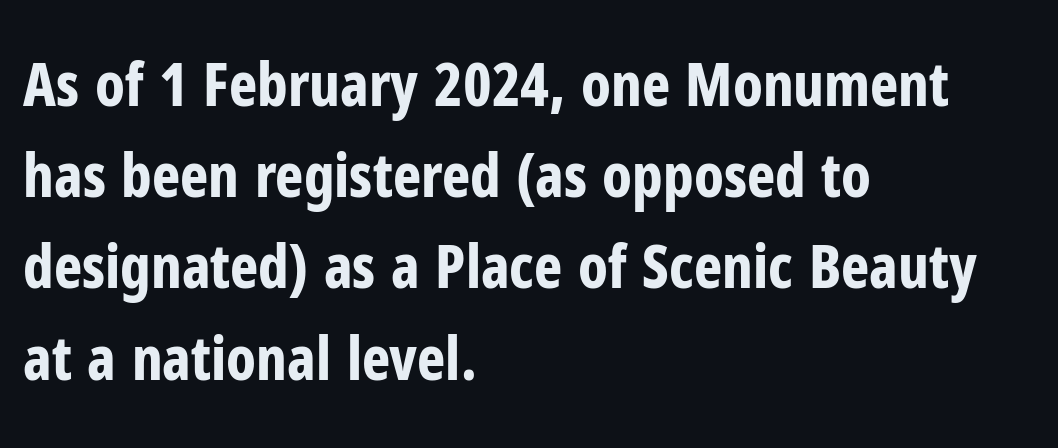
Q: Is the text bold? A: Yes.
Q: Is the text italic (slanted)? A: No, it is upright.
Q: Is the typeface a serif or a sans-serif typeface? A: Sans-serif.
Q: Is the text underlined? A: No.
Q: How is the paragraph aligned? A: Left-aligned.
Q: Is the spacing between letters normal or unusually wide? A: Normal.
Q: Is the spacing between lines tight, normal or loose? A: Normal.
Q: Width (condensed, normal, or wide)? A: Condensed.
Q: Stroke contrast? A: Low.
Q: x-height? A: Medium.
Q: Monospaced? A: No.
